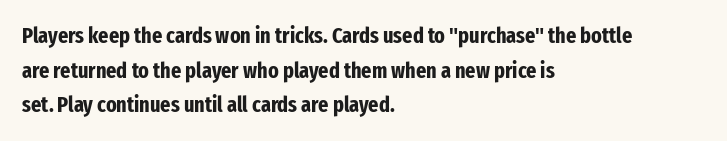
{"italic": "no", "bold": "yes", "underline": "no", "align": "left", "line_spacing": "normal", "line_spacing_ratio": 1.57, "letter_spacing": "normal", "letter_spacing_em": 0.0, "glyph_px": 22}
